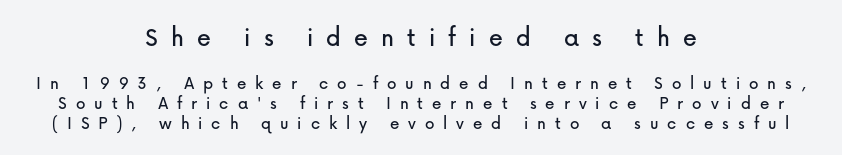
The image shows 28 px sans-serif type, upright; set centered, tight line spacing (1.06x), unusually wide letter spacing (+0.47 em), not underlined; the first (top) block is 1.47x larger; low stroke contrast and a medium x-height.
